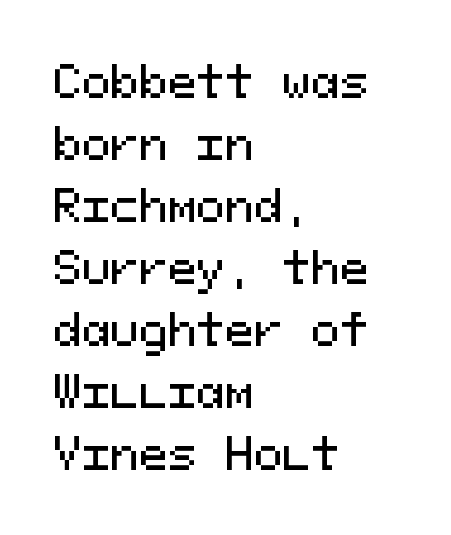
Q: Is the text italic (slanted)? A: No, it is upright.
Q: Is the typeface a serif or a sans-serif typeface? A: Sans-serif.
Q: Is the text underlined? A: No.
Q: How is the paragraph aligned? A: Left-aligned.
Q: Is the spacing between letters normal or unusually wide? A: Normal.
Q: Is the spacing between lines tight, normal or loose? A: Normal.
Q: Width (condensed, normal, or wide)? A: Normal.
Q: Stroke contrast? A: Medium.
Q: x-height? A: Medium.
Q: Monospaced? A: Yes.
